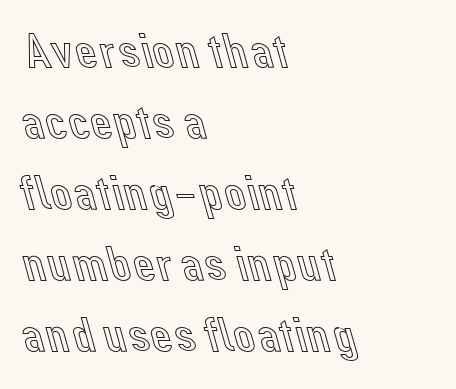
{"width": "normal", "x_height": "medium", "monospaced": "no", "underline": "no", "align": "left", "line_spacing": "normal", "line_spacing_ratio": 1.45, "letter_spacing": "normal", "letter_spacing_em": 0.0, "glyph_px": 49}
